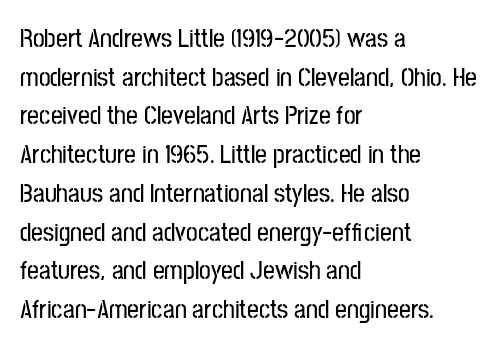
{"italic": "no", "underline": "no", "align": "left", "line_spacing": "normal", "line_spacing_ratio": 1.49, "letter_spacing": "normal", "letter_spacing_em": 0.0, "glyph_px": 26}
